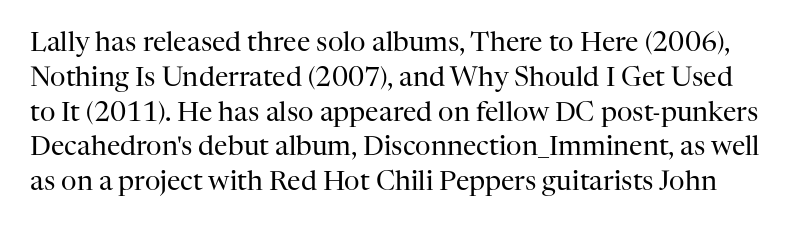
Q: Is the text bold? A: No.
Q: Is the text italic (slanted)? A: No, it is upright.
Q: Is the text underlined? A: No.
Q: Is the spacing between letters normal or unusually wide? A: Normal.
Q: Is the spacing between lines tight, normal or loose? A: Normal.
